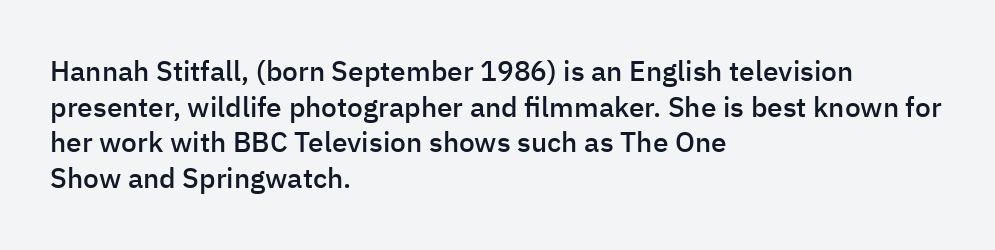
The image shows 28 px semibold sans-serif type, upright; set left-aligned, normal line spacing (1.27x), normal letter spacing, not underlined; low stroke contrast and a medium x-height.
